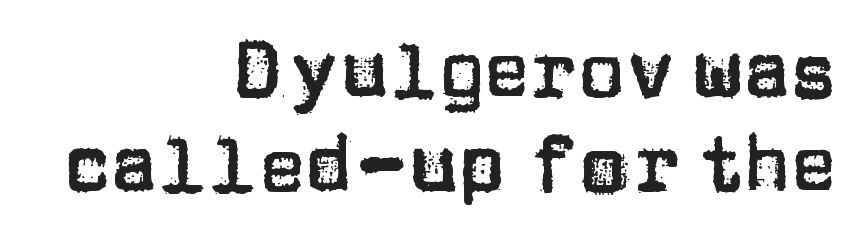
Think of a printed novel: that variable character pitch is what you see here. Upright lettering throughout. This sample uses a sans-serif face. In CSS terms this would be text-align: right. Between one letter and the next there's only the usual sliver of space.
